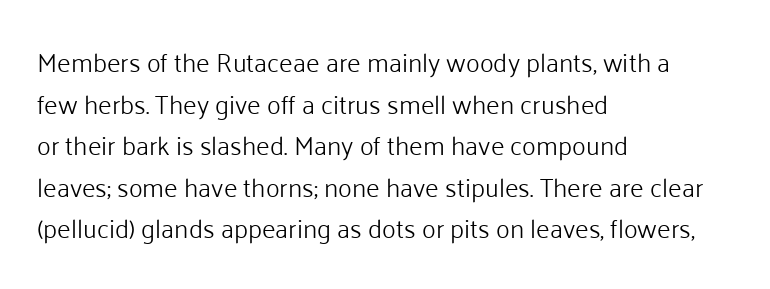
{"italic": "no", "bold": "no", "underline": "no", "align": "left", "line_spacing": "normal", "line_spacing_ratio": 1.6, "letter_spacing": "normal", "letter_spacing_em": 0.0, "glyph_px": 26}
